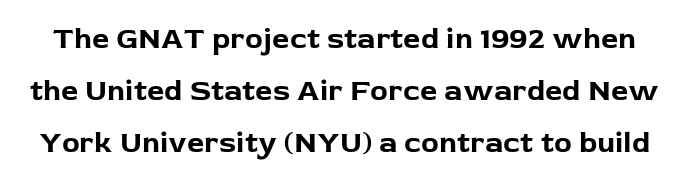
Q: Is the text bold? A: Yes.
Q: Is the text italic (slanted)? A: No, it is upright.
Q: Is the typeface a serif or a sans-serif typeface? A: Sans-serif.
Q: Is the text underlined? A: No.
Q: Is the spacing between letters normal or unusually wide? A: Normal.
Q: Width (condensed, normal, or wide)? A: Normal.
Q: Stroke contrast? A: Low.
Q: x-height? A: Medium.
Q: Monospaced? A: No.
